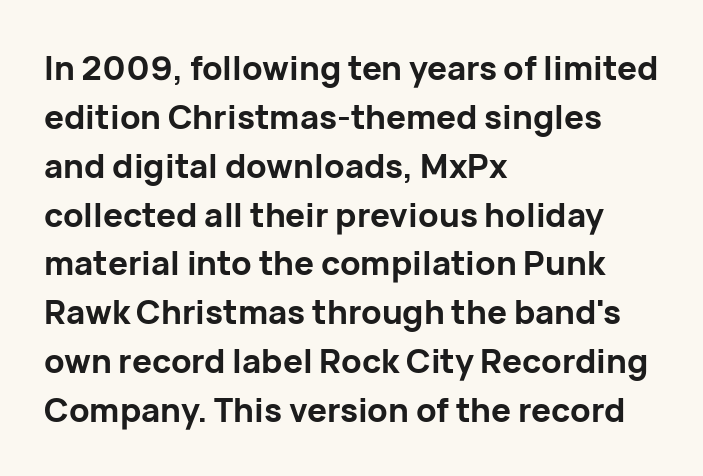
Just letters on the line, the space beneath them empty. Font category for this specimen: sans-serif. Proportional: the letters do not fall into vertical columns. Does extra space separate the letters? No, they use regular spacing. How would I describe the line gaps? Plain and ordinary.
